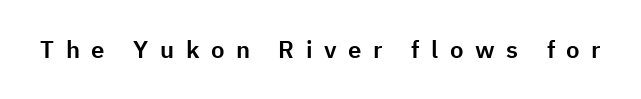
{"italic": "no", "underline": "no", "letter_spacing": "wide", "letter_spacing_em": 0.48, "glyph_px": 24}
